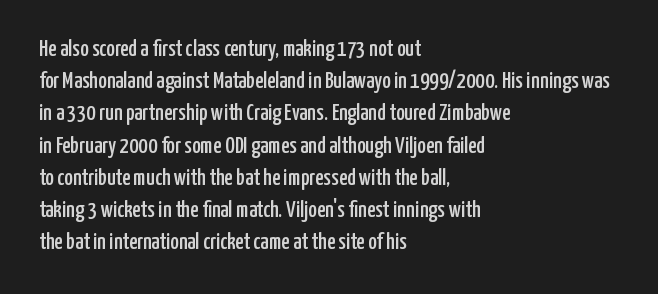
Does the leading feel generous? No, just average. The paragraph shown leans on its left margin. The string is rendered with underlining switched off. Here the glyphs are tracked normally, forming tight word shapes. The font's upright variant was chosen for this text.
